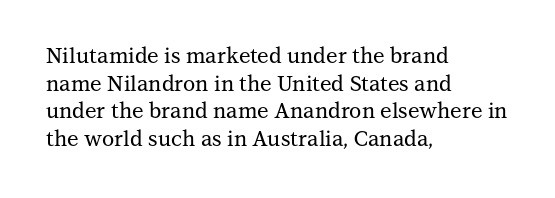
Every character sits straight up, as roman type does. Decoration check: the copy has no underline. A normal amount of white space separates one row of letters from the next. The passage shown has conventional tracking throughout.
